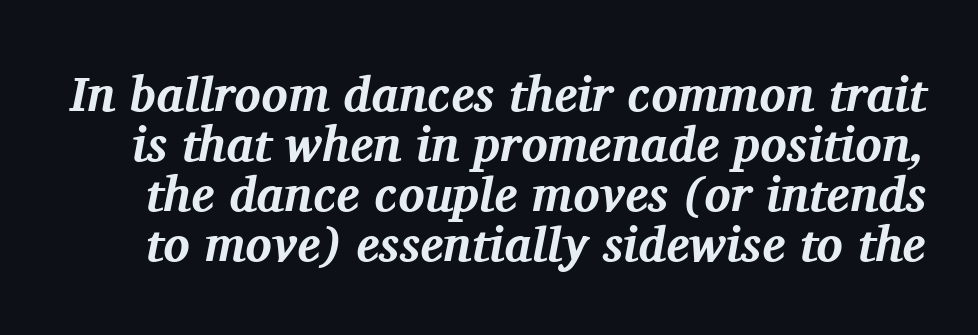
The rendering keeps characters at their native spacing. Quick note: underline off. Do the characters align in a grid? No, the font is proportional. A full-strength bold gives these letters their thick strokes.
